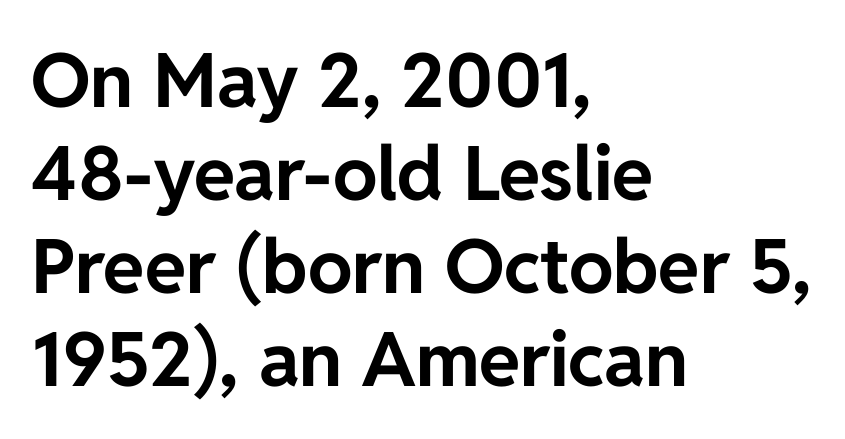
Honestly, there is no underline to notice here at all. Weight check: bold — yes, fully. The rendering uses natural spacing where letterforms have individual widths. Upright lettering throughout. How are the letters spaced? Ordinarily, with no added tracking. The compositor pushed each line to the left boundary.
